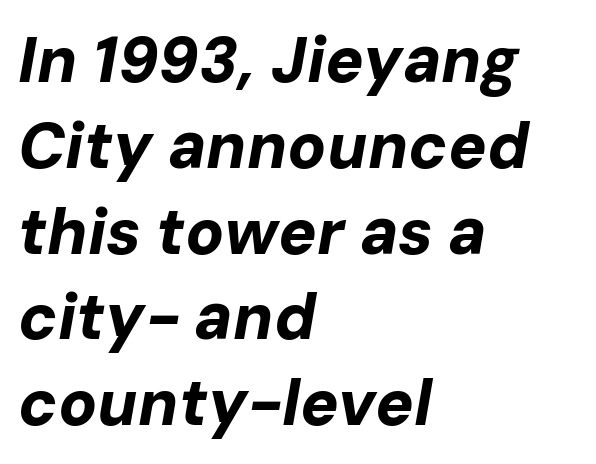
The image shows 64 px bold type, italic (leaning right); set left-aligned, normal line spacing (1.34x), normal letter spacing, not underlined; low stroke contrast and a medium x-height.
